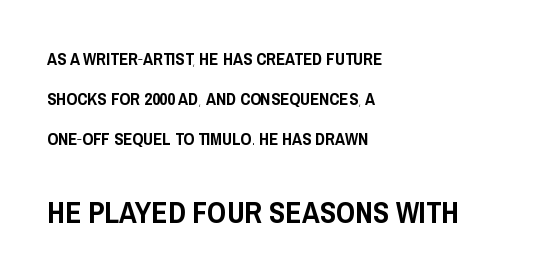
The glyphs are unaccompanied by any horizontal stroke below them. Each line starts at the same left margin while the right side varies. Characters remain perfectly vertical along every line. You get the small type first, then a jump to larger type. Students, note that the glyphs here touch the page at normal intervals.
